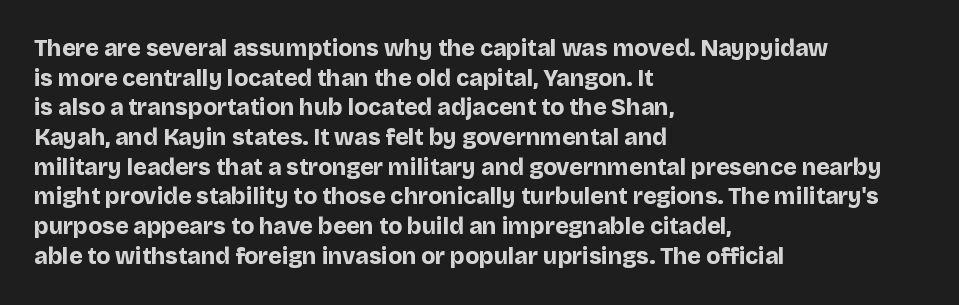
The image shows 23 px bold type, upright; set left-aligned, normal line spacing (1.29x), normal letter spacing, not underlined.
